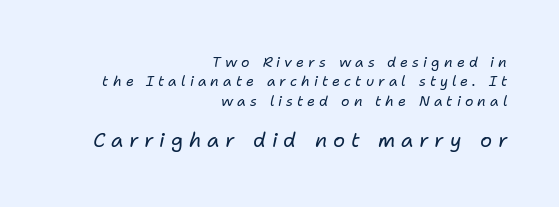
Whoever set this made the second block the dominant, larger element. On a weight scale, this lands at 450 or below. The area under the type is left untouched. In terms of leading, this rendering sits right in the middle. Each word looks stretched out because of the extra space between its letters. The specimen reads as italic at a glance.
